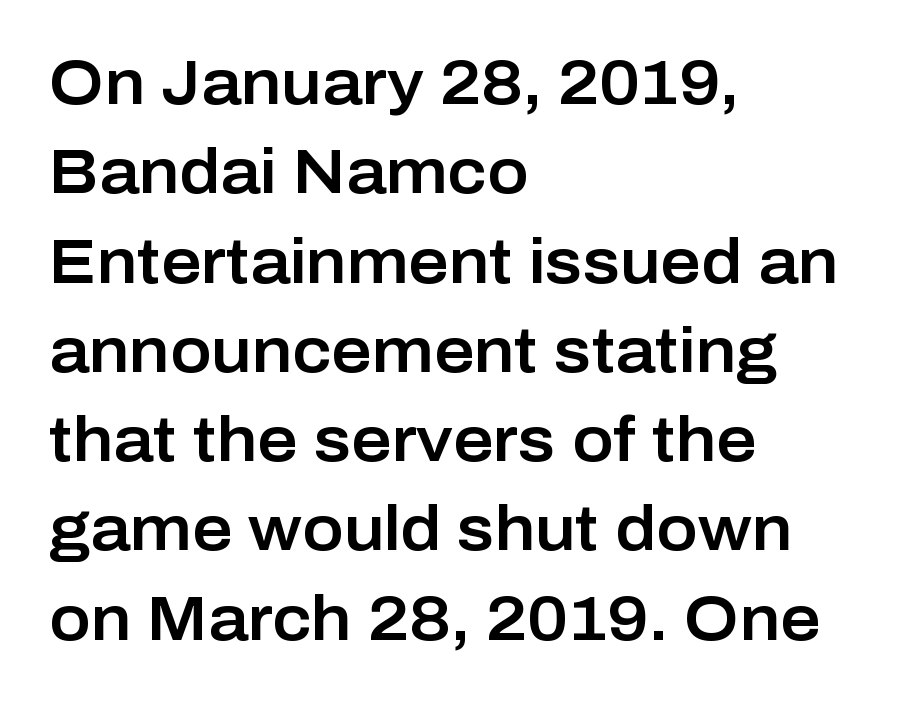
The image shows 62 px sans-serif type, upright; set left-aligned, normal line spacing (1.44x), normal letter spacing, not underlined; low stroke contrast and a medium x-height.
